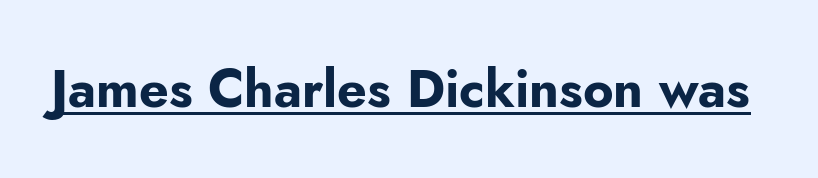
A typesetter would call this proportional, since set widths differ per character. On the weight axis this lands at bold, roughly 700. Honestly, the underline is the first thing you notice here. A roman cut, with each character standing at attention. Grotesque or geometric, the face here clearly has no serifs.
